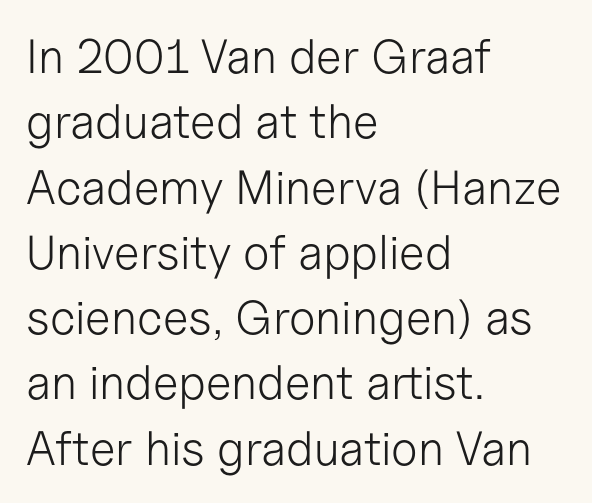
These lines are composed in type without serifs. Stems and bowls with no extra thickness — not bold. The rendering uses natural spacing where letterforms have individual widths. The designer left line spacing at the default. Every character sits straight up, as roman type does.
